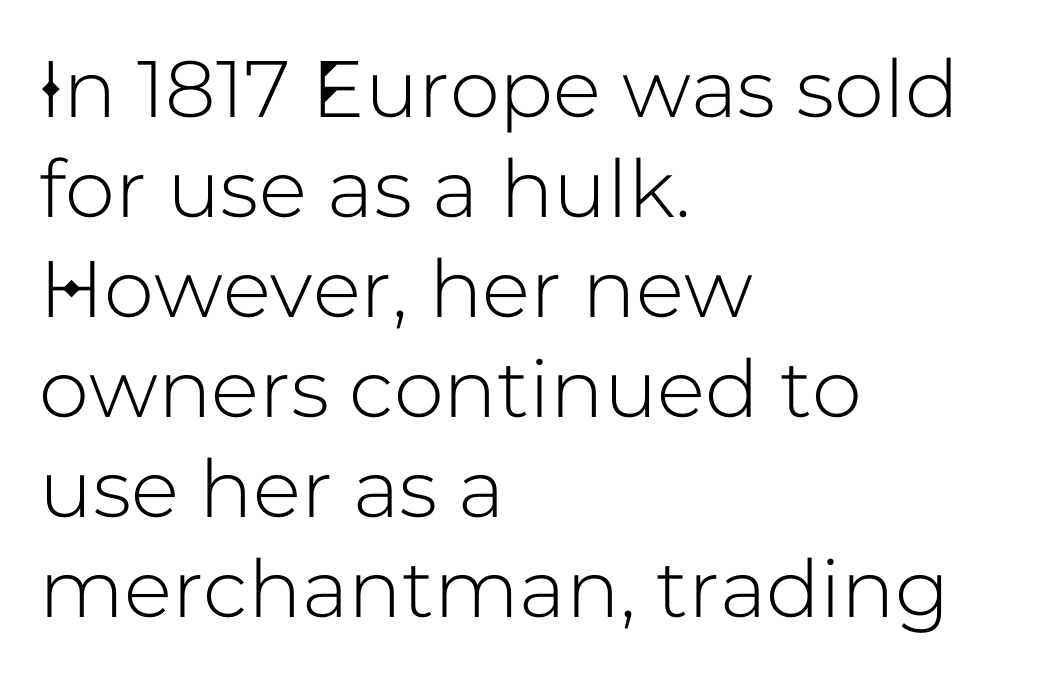
{"serif": "no", "italic": "no", "width": "normal", "stroke_contrast": "low", "x_height": "medium", "monospaced": "no", "underline": "no", "align": "left", "line_spacing": "normal", "line_spacing_ratio": 1.25, "letter_spacing": "normal", "letter_spacing_em": 0.0, "glyph_px": 80}
